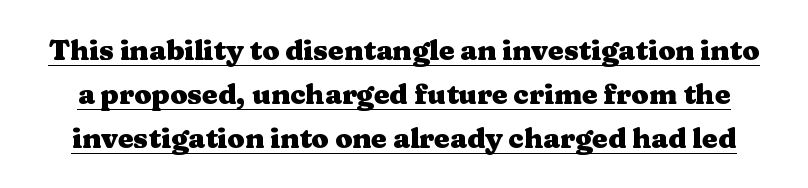
Q: Is the text bold? A: Yes.
Q: Is the text italic (slanted)? A: No, it is upright.
Q: Is the typeface a serif or a sans-serif typeface? A: Serif.
Q: Is the text underlined? A: Yes.
Q: Is the spacing between letters normal or unusually wide? A: Normal.
Q: Is the spacing between lines tight, normal or loose? A: Normal.
Q: Width (condensed, normal, or wide)? A: Wide.
Q: Stroke contrast? A: Medium.
Q: x-height? A: Medium.
Q: Monospaced? A: No.
